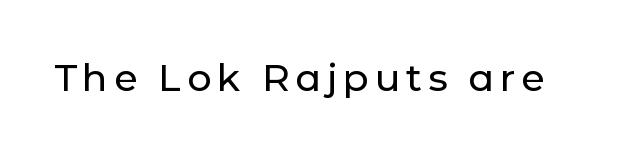
Q: Is the text italic (slanted)? A: No, it is upright.
Q: Is the typeface a serif or a sans-serif typeface? A: Sans-serif.
Q: Is the text underlined? A: No.
Q: Width (condensed, normal, or wide)? A: Normal.
Q: Stroke contrast? A: Low.
Q: x-height? A: Medium.
Q: Monospaced? A: No.
